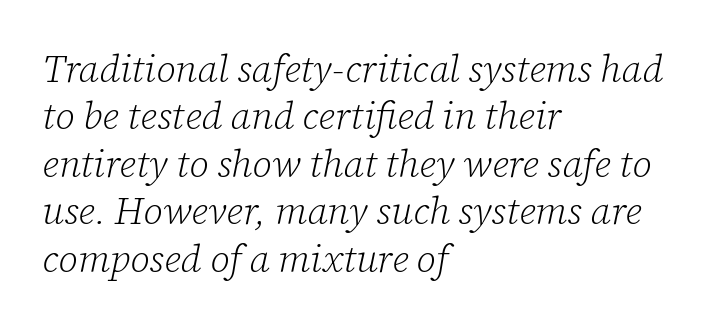
{"serif": "yes", "italic": "yes", "lean": "right", "slant_degrees": 12, "bold": "no", "weight": "light", "width": "normal", "stroke_contrast": "low", "x_height": "medium", "monospaced": "no", "underline": "no", "align": "left", "line_spacing": "normal", "line_spacing_ratio": 1.25, "letter_spacing": "normal", "letter_spacing_em": 0.0, "glyph_px": 38}
